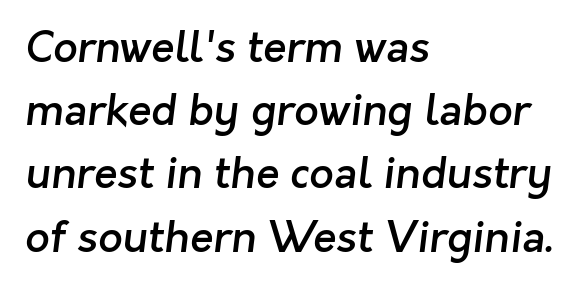
The font family rendered here belongs to the sans-serif group. Weight check: semibold — heavier than regular, not quite bold. Nobody drew a line under any word here. This sample is left-justified, so line endings fall wherever the words run out. How are the letters spaced? Ordinarily, with no added tracking.
